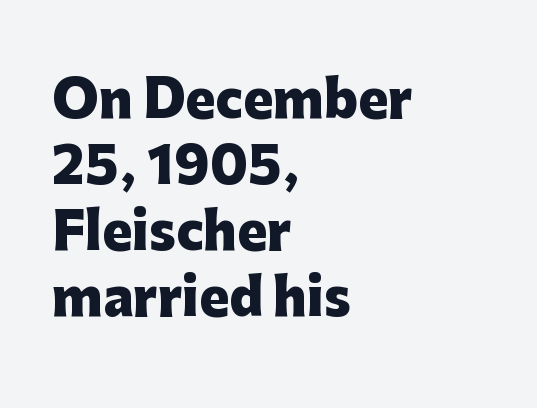
Q: Is the text bold? A: Yes.
Q: Is the text italic (slanted)? A: No, it is upright.
Q: Is the typeface a serif or a sans-serif typeface? A: Sans-serif.
Q: Is the text underlined? A: No.
Q: How is the paragraph aligned? A: Left-aligned.
Q: Is the spacing between letters normal or unusually wide? A: Normal.
Q: Is the spacing between lines tight, normal or loose? A: Normal.
Q: Width (condensed, normal, or wide)? A: Normal.
Q: Stroke contrast? A: Low.
Q: x-height? A: Medium.
Q: Monospaced? A: No.
